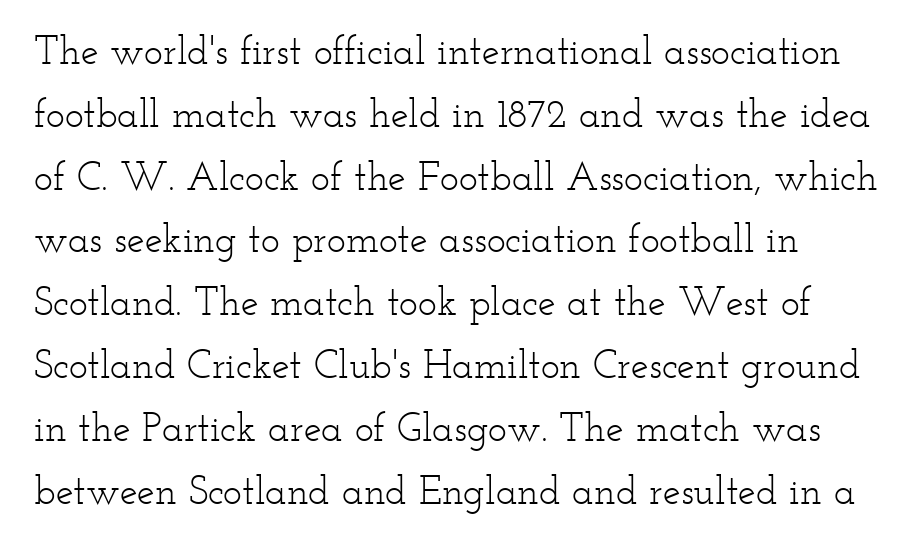
The image shows 40 px light, wide serif type, upright; set normal line spacing (1.57x), normal letter spacing, not underlined; low stroke contrast and a small x-height.
